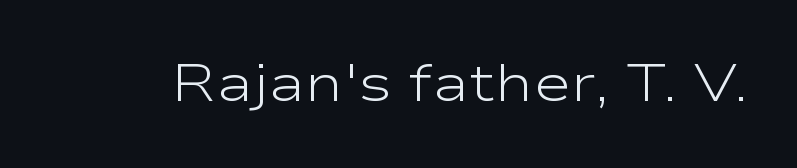
A roman cut, with each character standing at attention. The string is rendered with underlining switched off. The designer went with a sans here, leaving each stem footless. How are the letters spaced? Ordinarily, with no added tracking.
